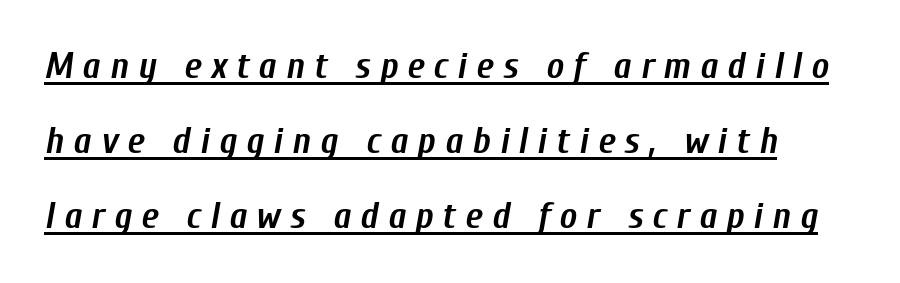
The image shows 37 px semibold, condensed type, italic (leaning right); set loose line spacing (2.03x), unusually wide letter spacing (+0.25 em), underlined; low stroke contrast and a medium x-height.
